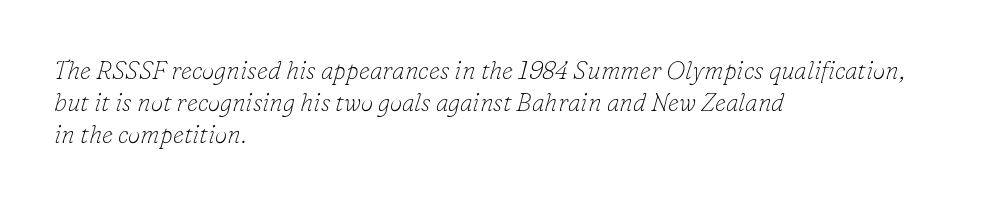
{"italic": "yes", "lean": "right", "slant_degrees": 16, "bold": "no", "underline": "no", "align": "left", "line_spacing": "normal", "line_spacing_ratio": 1.29, "letter_spacing": "normal", "letter_spacing_em": 0.0, "glyph_px": 25}
